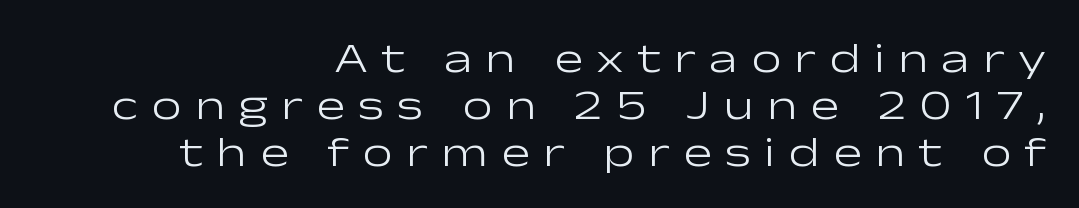
Letter spacing: wide. The specimen reads as upright at a glance. The weight would be labelled regular, book, light, or lighter still. The words here are not underlined. Regarding serifs, this sample does without them.
